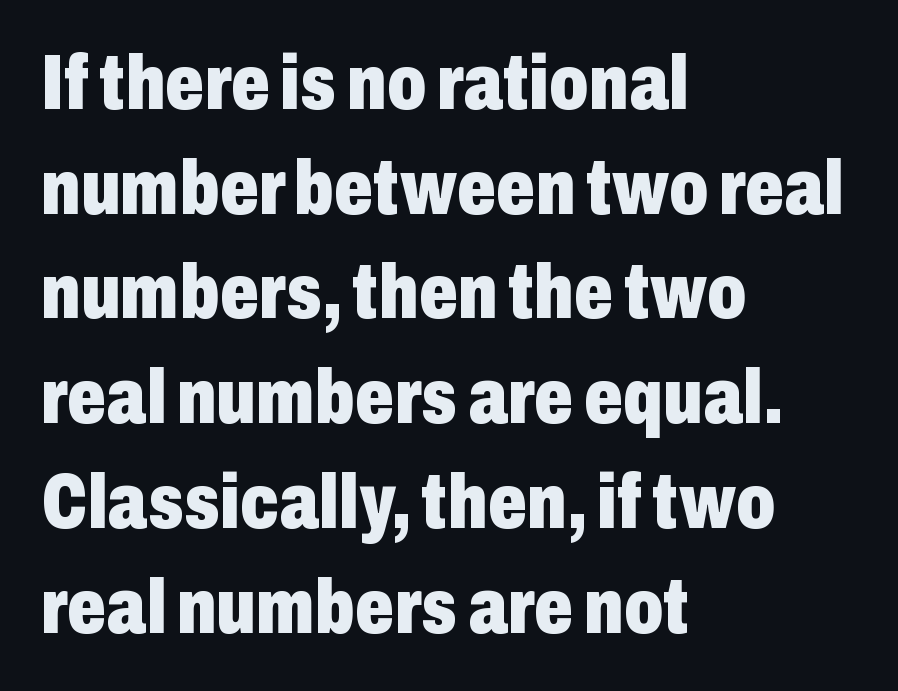
{"serif": "no", "italic": "no", "bold": "yes", "weight": "heavy", "width": "condensed", "stroke_contrast": "low", "x_height": "medium", "monospaced": "no", "underline": "no", "align": "left", "line_spacing": "normal", "line_spacing_ratio": 1.36, "letter_spacing": "normal", "letter_spacing_em": 0.0, "glyph_px": 77}
